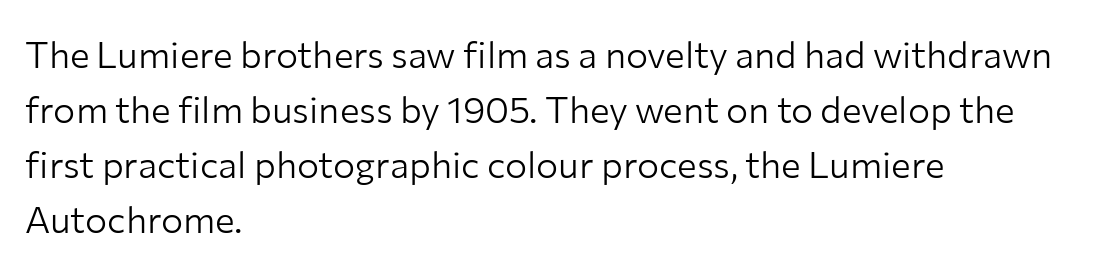
{"serif": "no", "italic": "no", "bold": "no", "weight": "light", "width": "normal", "stroke_contrast": "low", "x_height": "medium", "monospaced": "no", "underline": "no", "align": "left", "line_spacing": "normal", "line_spacing_ratio": 1.49, "letter_spacing": "normal", "letter_spacing_em": 0.0, "glyph_px": 37}
